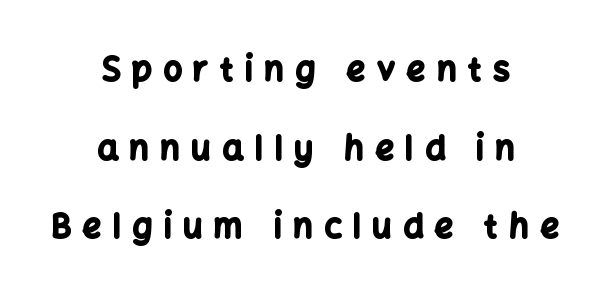
The strokes are fattened all the way to bold. This rendering widens character spacing well past its baseline value. Does the copy run flush right? No — it is centered line by line. Note: no serifs on the glyphs. This is roman type, the default non-slanted kind.
